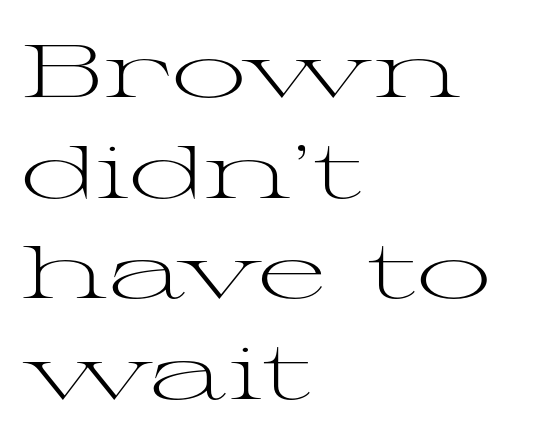
The horizontal fit of the characters is conventional and even. Typographically, this falls in the serif category. Spacing verdict: proportional, widths tailored to each character. Glance below the letters and you will spot only blank space. Line beginnings align vertically; line endings do not. This sample keeps an unexceptional amount of space between lines.
